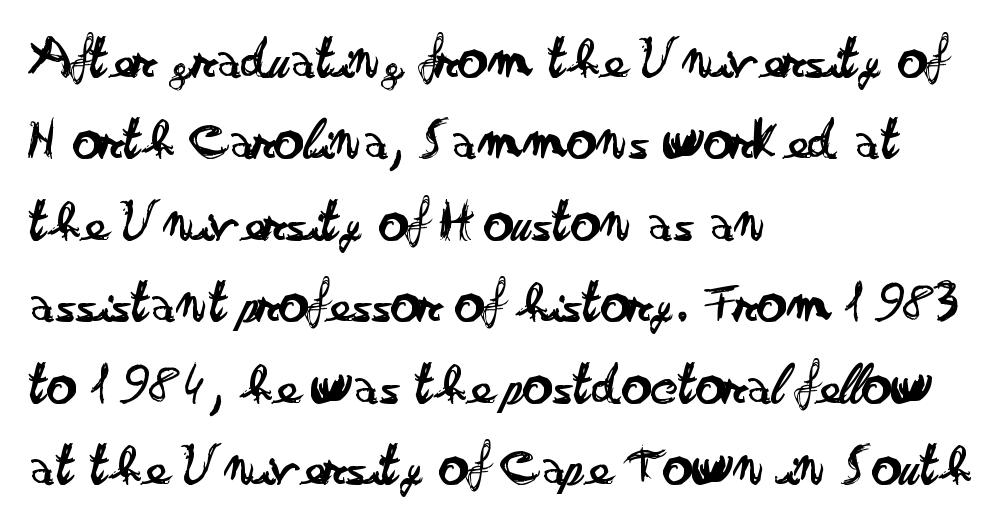
{"serif": "no", "italic": "no", "bold": "no", "weight": "regular", "width": "wide", "stroke_contrast": "low", "x_height": "small", "monospaced": "no", "underline": "no", "align": "left", "line_spacing": "normal", "line_spacing_ratio": 1.38, "letter_spacing": "normal", "letter_spacing_em": 0.0, "glyph_px": 59}
